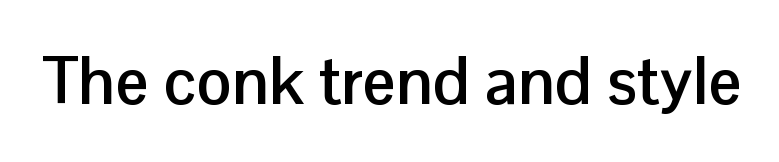
Q: Is the text bold? A: Yes.
Q: Is the text italic (slanted)? A: No, it is upright.
Q: Is the typeface a serif or a sans-serif typeface? A: Sans-serif.
Q: Is the text underlined? A: No.
Q: Is the spacing between letters normal or unusually wide? A: Normal.
Q: Width (condensed, normal, or wide)? A: Normal.
Q: Stroke contrast? A: Low.
Q: x-height? A: Medium.
Q: Monospaced? A: No.
